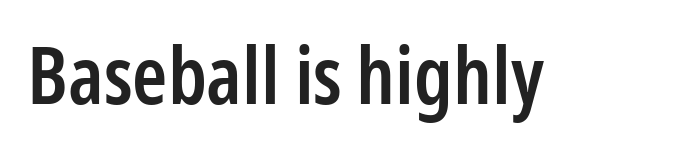
{"serif": "no", "italic": "no", "bold": "semi", "weight": "semibold", "width": "condensed", "stroke_contrast": "low", "x_height": "medium", "monospaced": "no", "underline": "no", "letter_spacing": "normal", "letter_spacing_em": 0.0, "glyph_px": 80}
